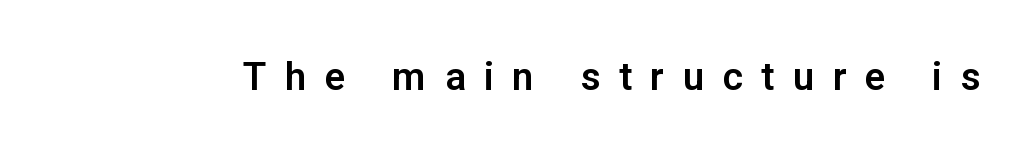
Q: Is the text italic (slanted)? A: No, it is upright.
Q: Is the typeface a serif or a sans-serif typeface? A: Sans-serif.
Q: Is the text underlined? A: No.
Q: Is the spacing between letters normal or unusually wide? A: Unusually wide.
Q: Width (condensed, normal, or wide)? A: Normal.
Q: Stroke contrast? A: Low.
Q: x-height? A: Medium.
Q: Monospaced? A: No.
